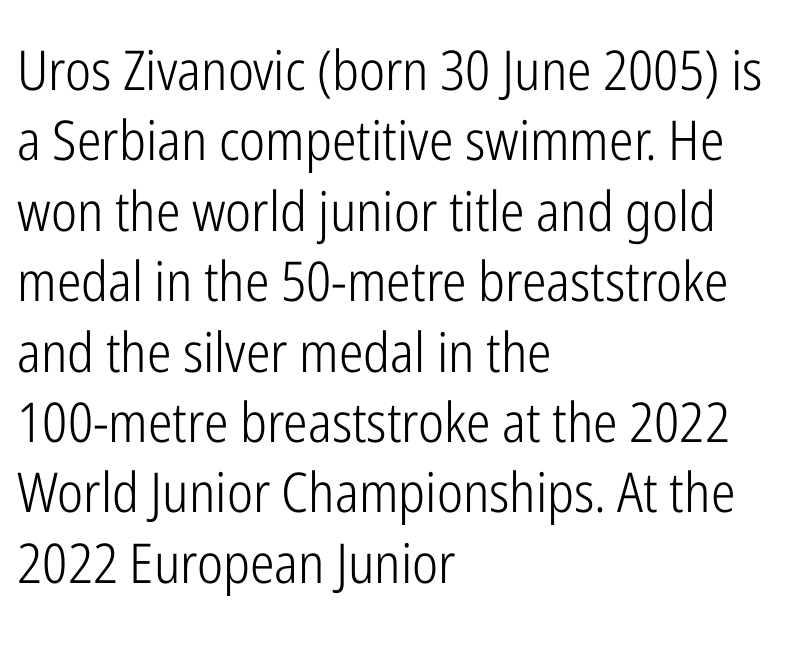
Q: Is the text bold? A: No.
Q: Is the text italic (slanted)? A: No, it is upright.
Q: Is the typeface a serif or a sans-serif typeface? A: Sans-serif.
Q: Is the text underlined? A: No.
Q: How is the paragraph aligned? A: Left-aligned.
Q: Is the spacing between letters normal or unusually wide? A: Normal.
Q: Is the spacing between lines tight, normal or loose? A: Normal.
Q: Width (condensed, normal, or wide)? A: Condensed.
Q: Stroke contrast? A: Low.
Q: x-height? A: Medium.
Q: Monospaced? A: No.
